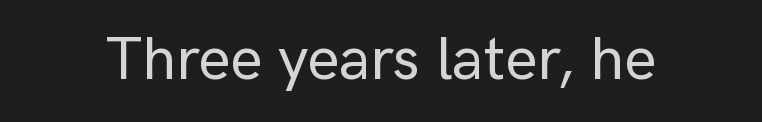
Characters follow at the spacing the type designer built in. This sample uses an upright cut, with every glyph sitting square on the baseline. I'd call this a sans setting — the letters go barefoot. This sample has the flowing, uneven cadence of proportional lettering. The specimen omits any rule beneath the text block's lines.
